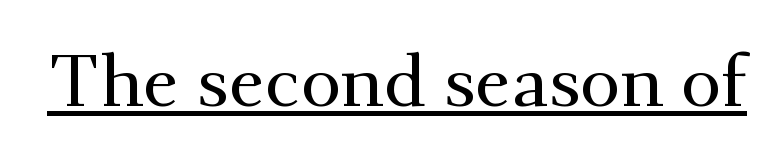
Q: Is the text italic (slanted)? A: No, it is upright.
Q: Is the typeface a serif or a sans-serif typeface? A: Serif.
Q: Is the text underlined? A: Yes.
Q: Is the spacing between letters normal or unusually wide? A: Normal.
Q: Width (condensed, normal, or wide)? A: Normal.
Q: Stroke contrast? A: Medium.
Q: x-height? A: Small.
Q: Monospaced? A: No.
